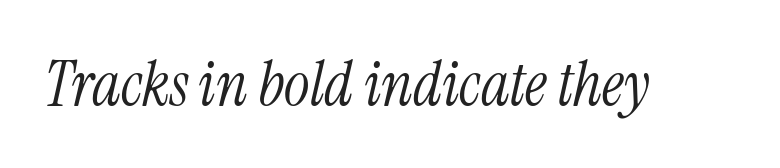
{"serif": "yes", "italic": "yes", "lean": "right", "slant_degrees": 13, "bold": "no", "weight": "light", "width": "condensed", "stroke_contrast": "medium", "x_height": "medium", "monospaced": "no", "underline": "no", "letter_spacing": "normal", "letter_spacing_em": 0.0, "glyph_px": 61}
